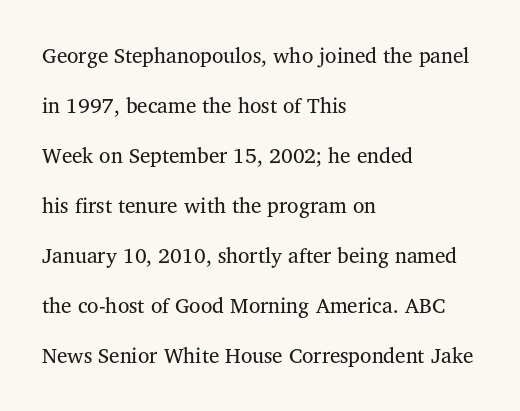
Words appear dense and cohesive because spacing is normal. Style check: upright. This sample trades compactness for vertical openness between lines. This rendering features lettering with no underline.
